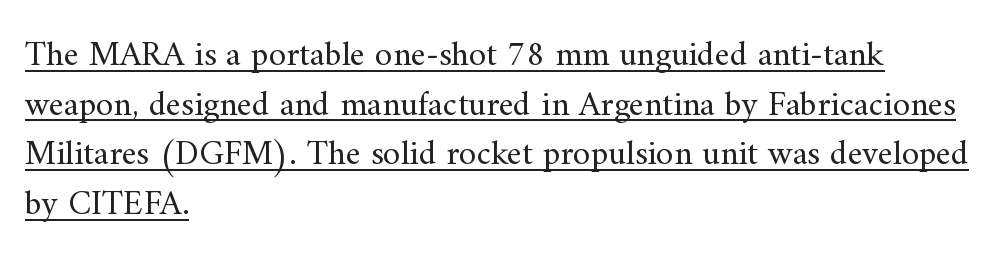
{"serif": "yes", "italic": "no", "bold": "no", "weight": "regular", "width": "normal", "stroke_contrast": "medium", "x_height": "small", "monospaced": "no", "underline": "yes", "align": "left", "line_spacing": "normal", "line_spacing_ratio": 1.42, "letter_spacing": "normal", "letter_spacing_em": 0.0, "glyph_px": 35}
